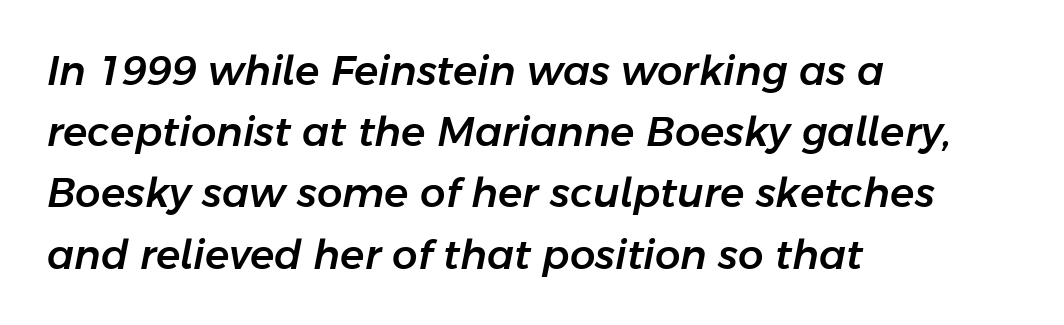
The image shows 40 px text type, italic (leaning right); set left-aligned, normal line spacing (1.53x), normal letter spacing, not underlined; low stroke contrast and a medium x-height.
